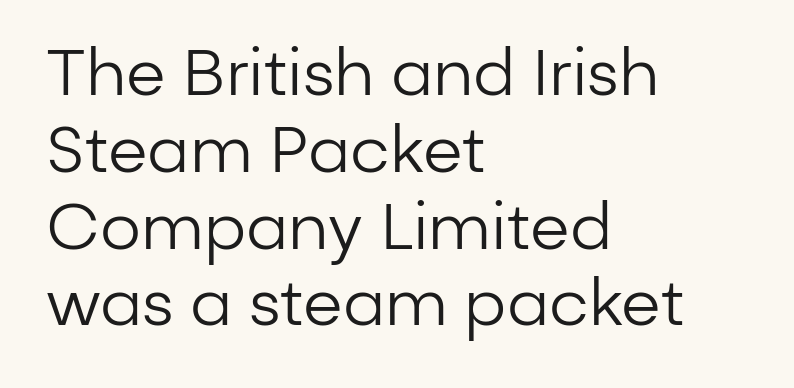
{"serif": "no", "italic": "no", "bold": "no", "weight": "regular", "width": "normal", "stroke_contrast": "low", "x_height": "medium", "monospaced": "no", "underline": "no", "align": "left", "line_spacing_ratio": 1.2, "letter_spacing": "normal", "letter_spacing_em": 0.0, "glyph_px": 64}
